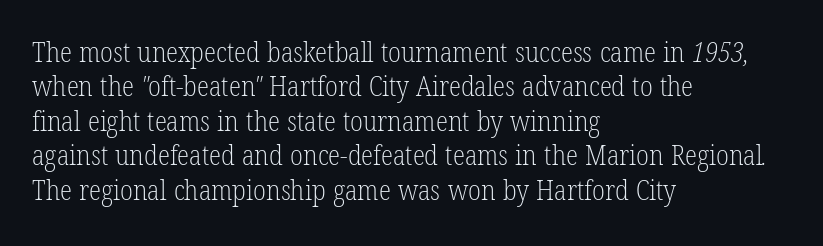
{"serif": "yes", "bold": "no", "weight": "light", "width": "condensed", "stroke_contrast": "low", "x_height": "medium", "monospaced": "no", "underline": "no", "align": "left", "line_spacing_ratio": 1.23, "letter_spacing": "normal", "letter_spacing_em": 0.0, "glyph_px": 28}
